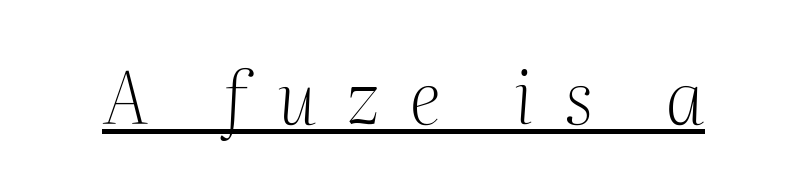
The designer went with a serif here, giving each stem small feet. This is underlined copy, the kind a proofreader might mark for attention. This reads as an unemphasized weight, regular at the heaviest. The letters are slanted; this is an italic face. Here the designer chose a conventional face with non-uniform glyph widths. There is plenty of visible air inserted between adjacent glyphs.
